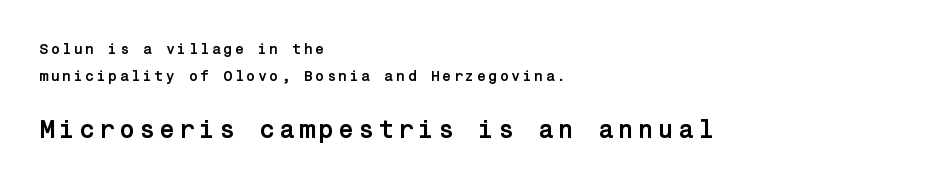
A typesetter would mark this as roman, not italic. The glyphs have the mass of a bold cut. Descenders are the only things crossing below the line. The passage shown begins with its smaller block and ends with its larger one.
